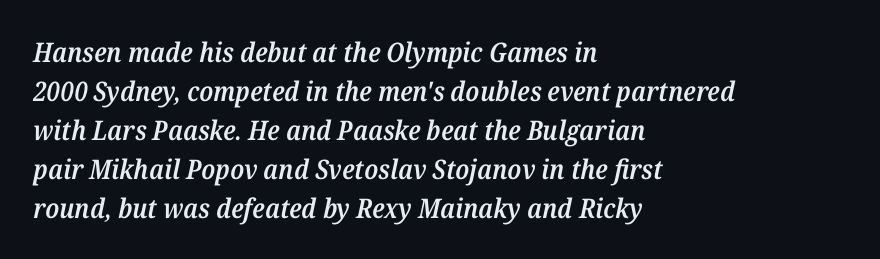
A fair bit of extra ink — the face is semibold, not bold. When letters slant like this, we call the style italic. Standard letterfit; no display-style spreading of the glyphs. Quick note: interline space is typical. Each row of text sits above clean, open space.
